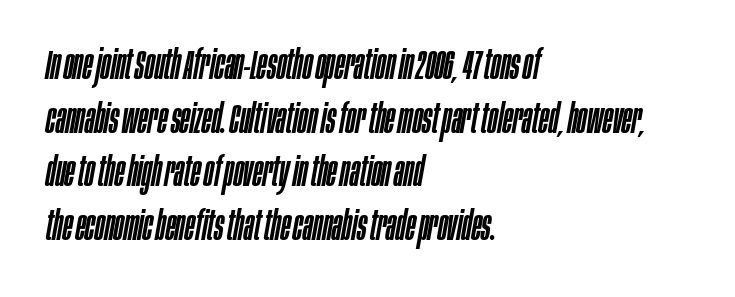
The image shows 41 px condensed type, italic (leaning right); set left-aligned, normal line spacing (1.31x), normal letter spacing, not underlined; low stroke contrast and a large x-height.
